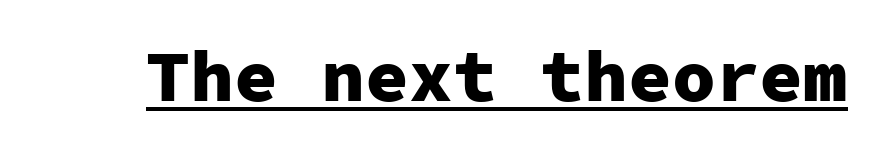
Q: Is the text bold? A: Yes.
Q: Is the text italic (slanted)? A: No, it is upright.
Q: Is the typeface a serif or a sans-serif typeface? A: Sans-serif.
Q: Is the text underlined? A: Yes.
Q: Is the spacing between letters normal or unusually wide? A: Normal.
Q: Width (condensed, normal, or wide)? A: Normal.
Q: Stroke contrast? A: Low.
Q: x-height? A: Medium.
Q: Monospaced? A: Yes.
